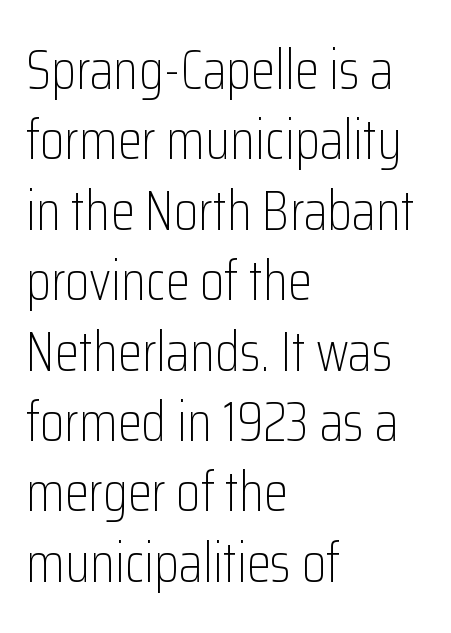
These lines are set flush left with a ragged right edge. The horizontal fit of the characters is conventional and even. Character widths vary here, with narrow letters taking less room than wide ones. A bare baseline throughout the passage. The rendering shows plain stroke endings on the letterforms — a sans-serif design.
